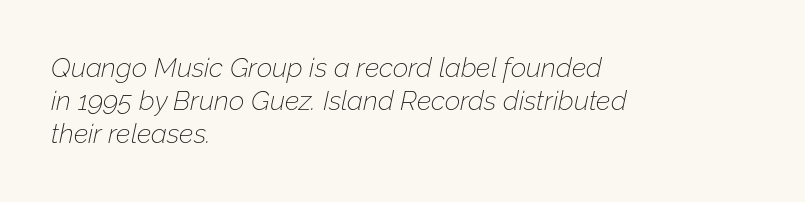
The specimen reads as italic at a glance. How are the letters spaced? Ordinarily, with no added tracking. Compared with a centered layout, this one pins lines to the left instead. Stem width sits at or under what a default text font uses. The words here are not underlined.
